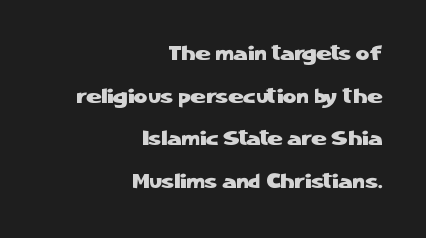
The line-height multiplier appears high, well above default. Is the block centered? No — it sits flush against the right margin. The gap between lines stays unmarked. Letter spacing: default. This is the regular roman posture of the typeface.
